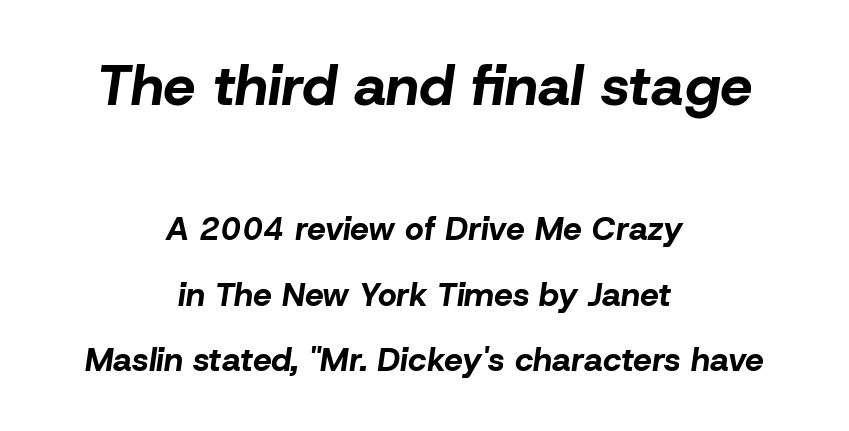
The image shows 57 px bold type, italic (leaning right); set centered, loose line spacing (1.98x), normal letter spacing, not underlined; the first (top) block is 1.73x larger; low stroke contrast and a medium x-height.
